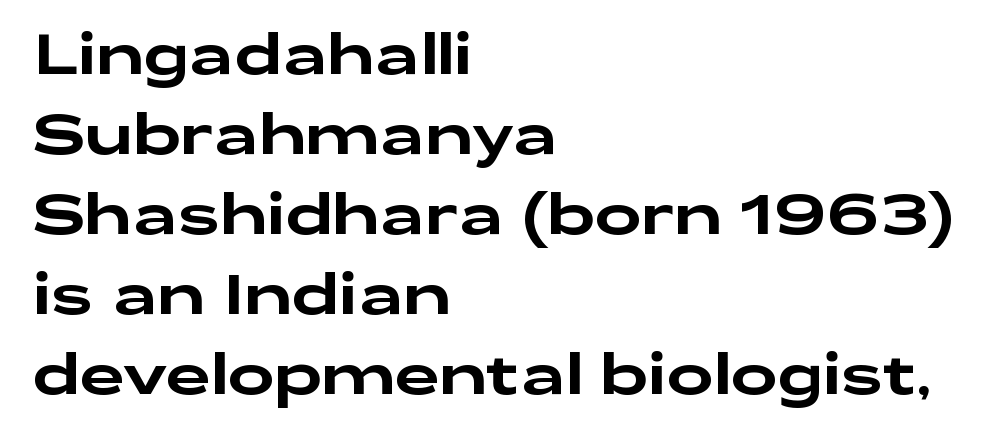
Q: Is the text italic (slanted)? A: No, it is upright.
Q: Is the typeface a serif or a sans-serif typeface? A: Sans-serif.
Q: Is the text underlined? A: No.
Q: How is the paragraph aligned? A: Left-aligned.
Q: Is the spacing between letters normal or unusually wide? A: Normal.
Q: Is the spacing between lines tight, normal or loose? A: Normal.
Q: Width (condensed, normal, or wide)? A: Wide.
Q: Stroke contrast? A: Low.
Q: x-height? A: Medium.
Q: Monospaced? A: No.
